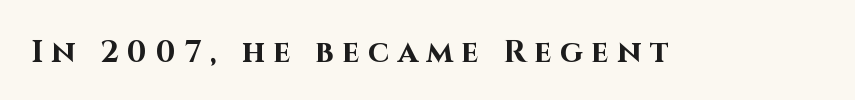
{"serif": "no", "italic": "no", "bold": "yes", "weight": "bold", "width": "normal", "stroke_contrast": "high", "x_height": "large", "monospaced": "no", "underline": "no", "letter_spacing": "wide", "letter_spacing_em": 0.27, "glyph_px": 31}
